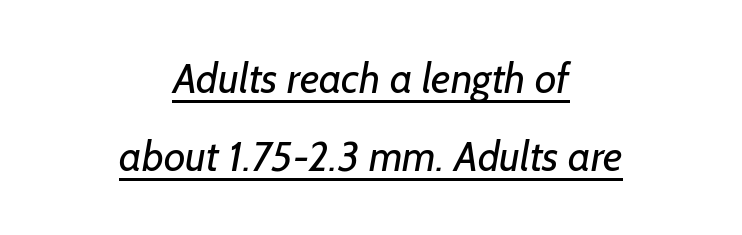
{"serif": "no", "bold": "no", "weight": "regular", "width": "normal", "stroke_contrast": "low", "x_height": "medium", "monospaced": "no", "underline": "yes", "align": "center", "line_spacing_ratio": 1.86, "letter_spacing": "normal", "letter_spacing_em": 0.0, "glyph_px": 42}
